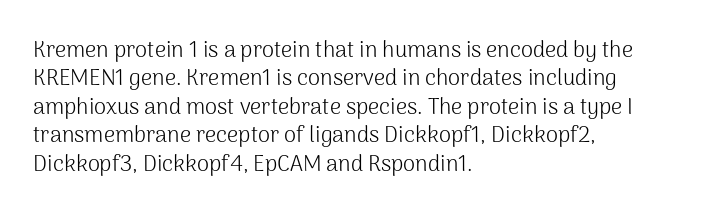
Q: Is the text bold? A: No.
Q: Is the text italic (slanted)? A: No, it is upright.
Q: Is the text underlined? A: No.
Q: How is the paragraph aligned? A: Left-aligned.
Q: Is the spacing between letters normal or unusually wide? A: Normal.
Q: Is the spacing between lines tight, normal or loose? A: Normal.
